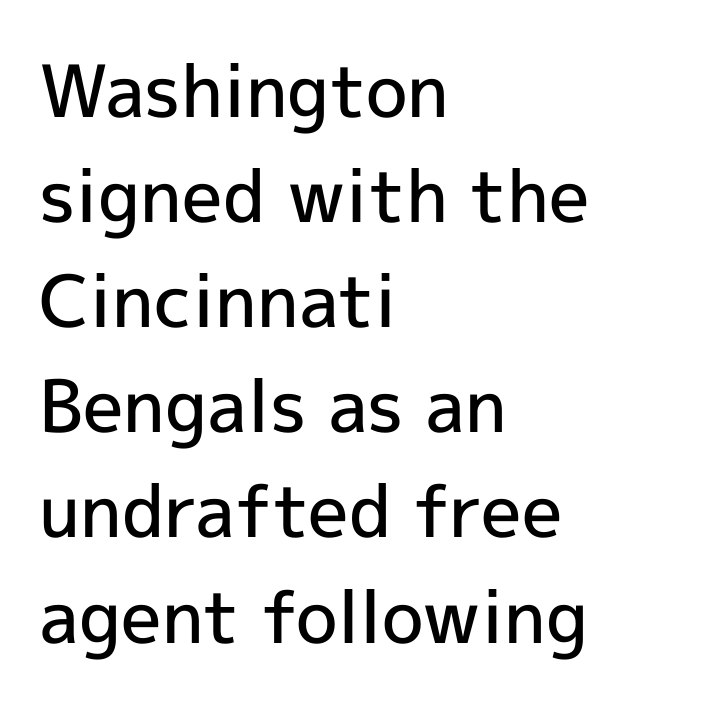
The image shows 72 px semibold sans-serif type, upright; set left-aligned, normal line spacing (1.46x), normal letter spacing, not underlined; a medium x-height.
